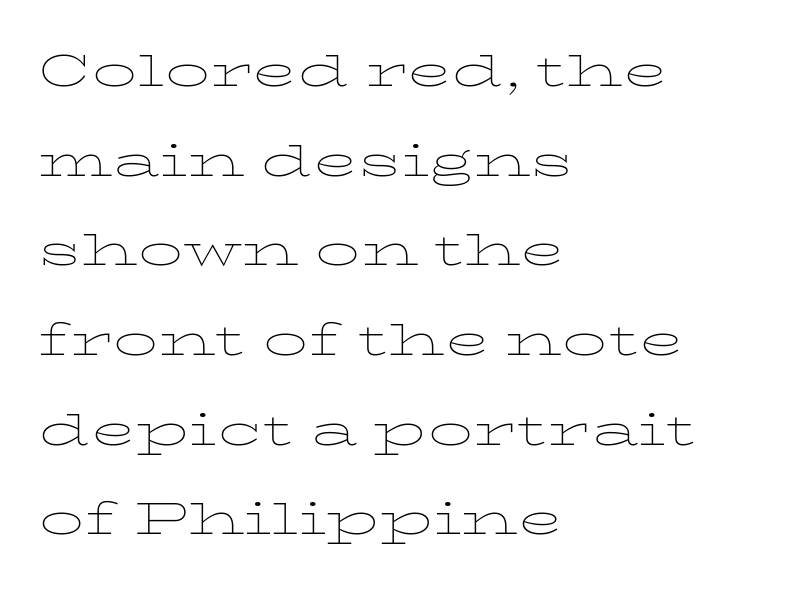
{"italic": "no", "bold": "no", "weight": "thin", "width": "wide", "stroke_contrast": "low", "x_height": "medium", "monospaced": "no", "underline": "no", "align": "left", "line_spacing": "normal", "line_spacing_ratio": 1.52, "letter_spacing": "normal", "letter_spacing_em": 0.0, "glyph_px": 59}
